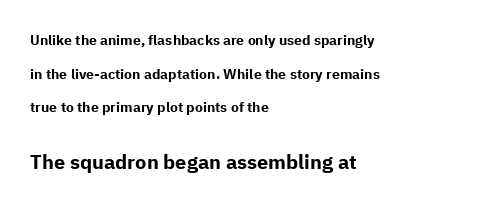
Q: Is the text bold? A: Yes.
Q: Is the text italic (slanted)? A: No, it is upright.
Q: Is the text underlined? A: No.
Q: How is the paragraph aligned? A: Left-aligned.
Q: Is the spacing between letters normal or unusually wide? A: Normal.
Q: Is the spacing between lines tight, normal or loose? A: Loose.
Q: Which block of text is set in a larger size, the first (top) or the second (bottom)? A: The second (bottom) one.
